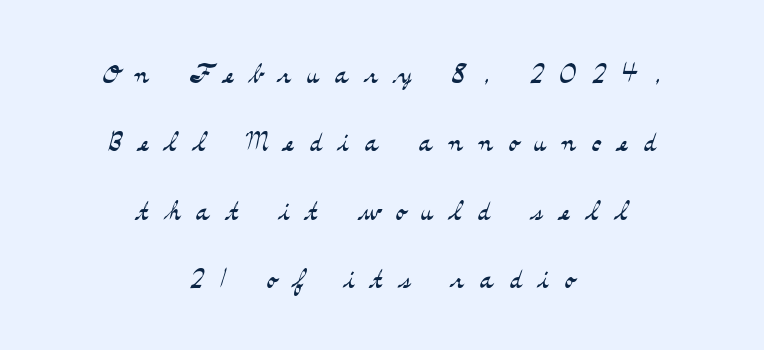
{"serif": "yes", "bold": "no", "weight": "light", "width": "wide", "stroke_contrast": "medium", "x_height": "small", "monospaced": "no", "underline": "no", "align": "center", "line_spacing": "loose", "line_spacing_ratio": 1.9, "letter_spacing": "wide", "letter_spacing_em": 0.44, "glyph_px": 36}
